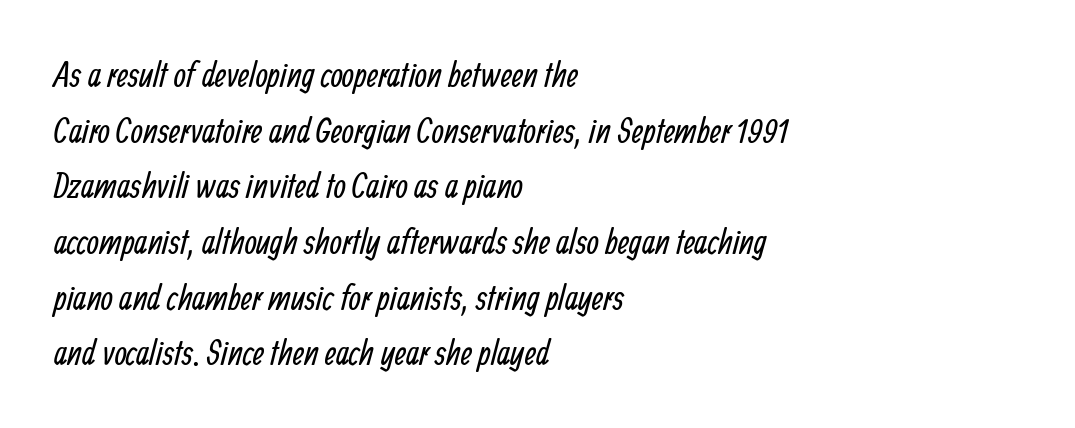
Q: Is the text bold? A: No.
Q: Is the typeface a serif or a sans-serif typeface? A: Sans-serif.
Q: Is the text underlined? A: No.
Q: How is the paragraph aligned? A: Left-aligned.
Q: Is the spacing between letters normal or unusually wide? A: Normal.
Q: Is the spacing between lines tight, normal or loose? A: Normal.
Q: Width (condensed, normal, or wide)? A: Condensed.
Q: Stroke contrast? A: Low.
Q: x-height? A: Medium.
Q: Monospaced? A: No.
